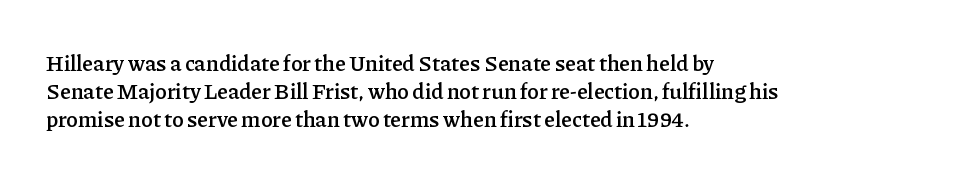
The image shows 22 px text type, upright; set left-aligned, normal line spacing (1.28x), normal letter spacing, not underlined.
